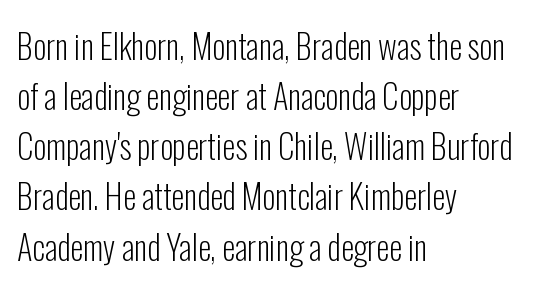
The image shows 33 px light, condensed sans-serif type, upright; set left-aligned, normal line spacing (1.52x), normal letter spacing, not underlined; low stroke contrast and a medium x-height.
